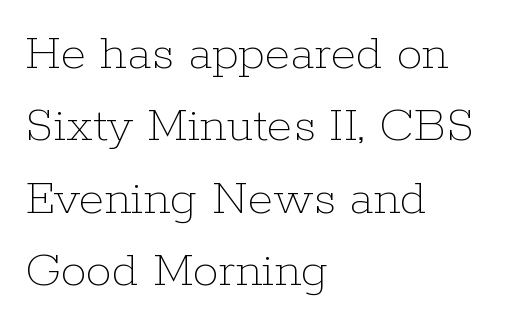
Rows of type keep a routine distance in the vertical direction. Is this a fixed-width face? No — the glyphs have proportional, varying widths. The rag falls on the right side of this text block. The foot of each line stays bare and open.
